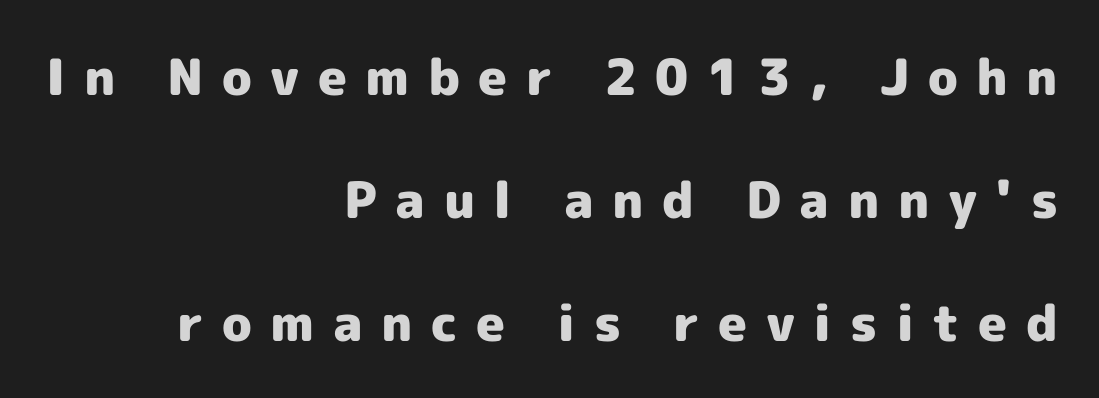
The zone under the glyphs is completely vacant. Which margin do the lines hug? The right one — the left edge is uneven. Proportional: the letters do not fall into vertical columns. Look at the stroke-to-counter ratio: heavy, a bold.
